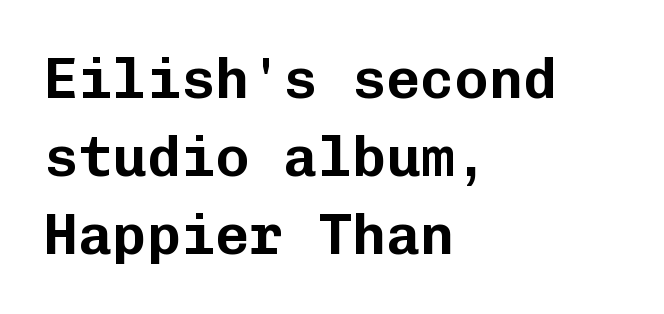
{"serif": "no", "italic": "no", "width": "normal", "stroke_contrast": "low", "x_height": "medium", "monospaced": "yes", "underline": "no", "align": "left", "line_spacing": "normal", "line_spacing_ratio": 1.37, "letter_spacing": "normal", "letter_spacing_em": 0.0, "glyph_px": 57}
